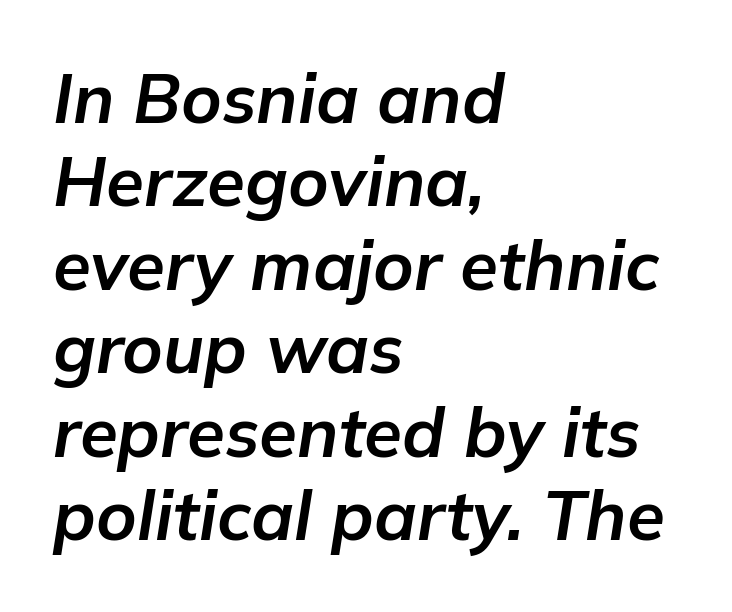
Q: Is the text bold? A: Yes.
Q: Is the text italic (slanted)? A: Yes, it leans right by about 9 degrees.
Q: Is the text underlined? A: No.
Q: How is the paragraph aligned? A: Left-aligned.
Q: Is the spacing between letters normal or unusually wide? A: Normal.
Q: Width (condensed, normal, or wide)? A: Normal.
Q: Stroke contrast? A: Low.
Q: x-height? A: Medium.
Q: Monospaced? A: No.
